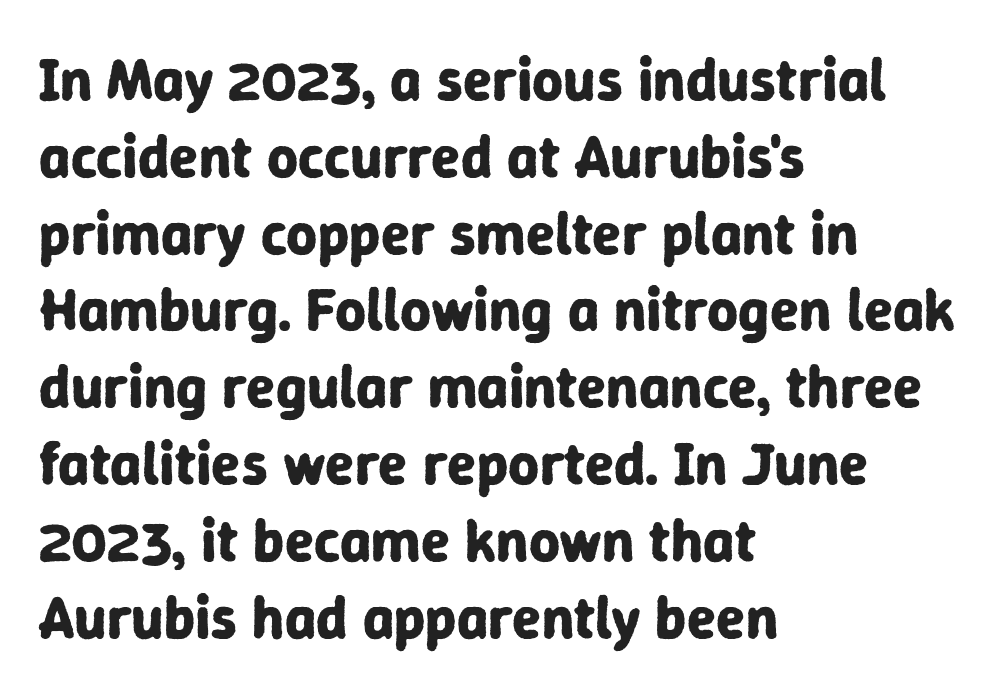
The image shows 60 px bold sans-serif type, upright; set left-aligned, normal line spacing (1.28x), normal letter spacing, not underlined; low stroke contrast and a medium x-height.
